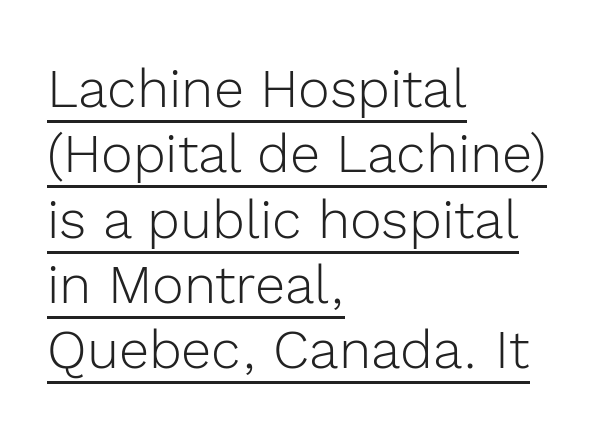
Q: Is the text bold? A: No.
Q: Is the text italic (slanted)? A: No, it is upright.
Q: Is the typeface a serif or a sans-serif typeface? A: Sans-serif.
Q: Is the text underlined? A: Yes.
Q: How is the paragraph aligned? A: Left-aligned.
Q: Is the spacing between letters normal or unusually wide? A: Normal.
Q: Width (condensed, normal, or wide)? A: Normal.
Q: x-height? A: Medium.
Q: Monospaced? A: No.
